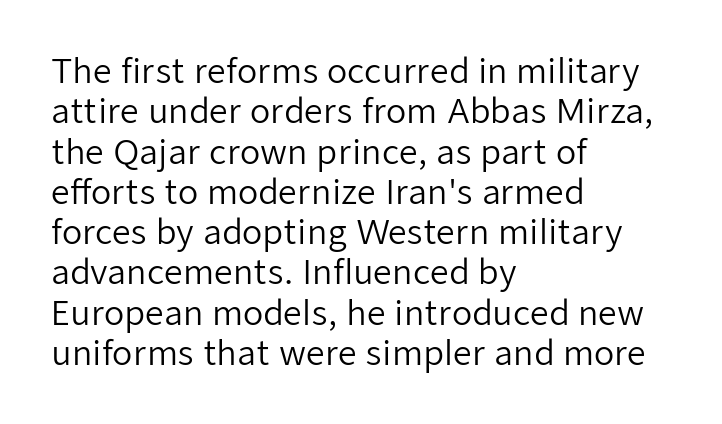
Q: Is the text bold? A: No.
Q: Is the text italic (slanted)? A: No, it is upright.
Q: Is the typeface a serif or a sans-serif typeface? A: Sans-serif.
Q: Is the text underlined? A: No.
Q: How is the paragraph aligned? A: Left-aligned.
Q: Is the spacing between letters normal or unusually wide? A: Normal.
Q: Width (condensed, normal, or wide)? A: Normal.
Q: Stroke contrast? A: Low.
Q: x-height? A: Medium.
Q: Monospaced? A: No.
